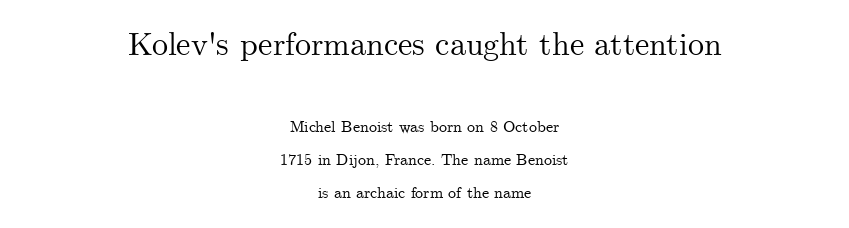
Underline: absent. Rows of type keep a wide berth in the vertical direction. The letters advance in unequal steps, a hallmark of proportional type. Notice how the stems are strictly vertical — no italics here. To sum up the face: it has serifs. Block one is the big one; block two sits smaller underneath.
